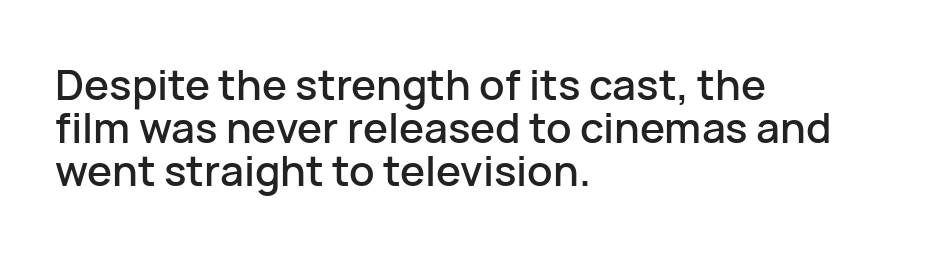
Glance below the letters and you will spot only blank space. The passage is arranged the way most books set body copy — flush left. The designer dialed line spacing down below the default. The tracking reads as untouched default to a designer's eye. Think of a printed novel: that variable character pitch is what you see here. Stroke terminals: plain, sans-serif.
